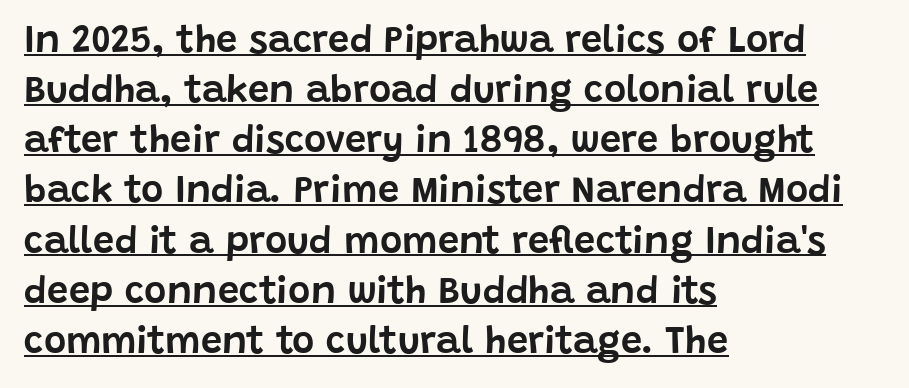
Q: Is the text italic (slanted)? A: No, it is upright.
Q: Is the typeface a serif or a sans-serif typeface? A: Sans-serif.
Q: Is the text underlined? A: Yes.
Q: How is the paragraph aligned? A: Left-aligned.
Q: Is the spacing between letters normal or unusually wide? A: Normal.
Q: Is the spacing between lines tight, normal or loose? A: Normal.
Q: Width (condensed, normal, or wide)? A: Normal.
Q: Stroke contrast? A: Low.
Q: x-height? A: Large.
Q: Monospaced? A: No.
